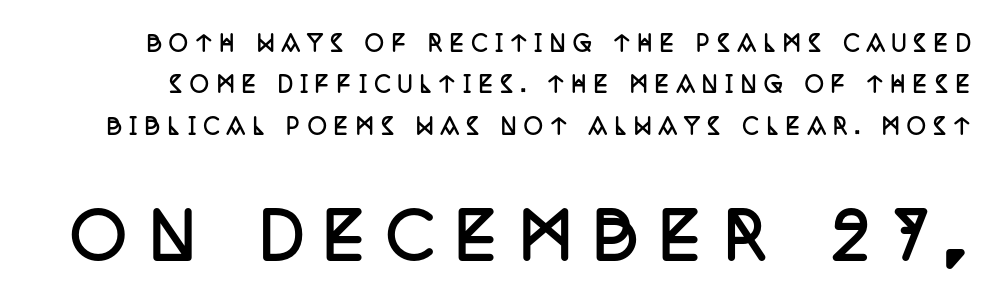
The letters stand straight up with perfectly vertical stems. The glyphs are unaccompanied by any horizontal stroke below them. Horizontal bands of white between lines are thick stripes. Caption: upper text group reduced, lower text group enlarged.
